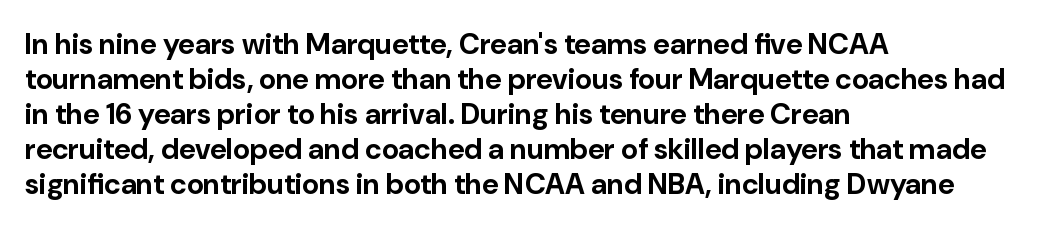
Rule under the text: the space is simply empty. Short and long lines alike share a common starting point at left. The glyphs in this specimen are sans serif. Plenty of ink on the page — the face is bold. The type is set solid horizontally, with unmodified tracking. The rendering uses natural spacing where letterforms have individual widths.
